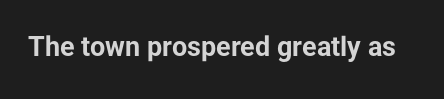
The image shows 27 px bold type, upright; set normal letter spacing, not underlined.
